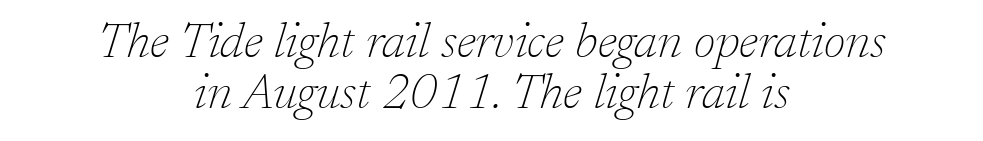
Notice how descenders almost collide with the ascenders below — that's tight leading. A clean baseline with only descenders dipping below it. The paragraph has two soft edges and a firm central axis. Counters stay open thanks to moderate or lighter strokes. Spacing between characters is what you'd get straight out of the box. This sample has the flowing, uneven cadence of proportional lettering.
